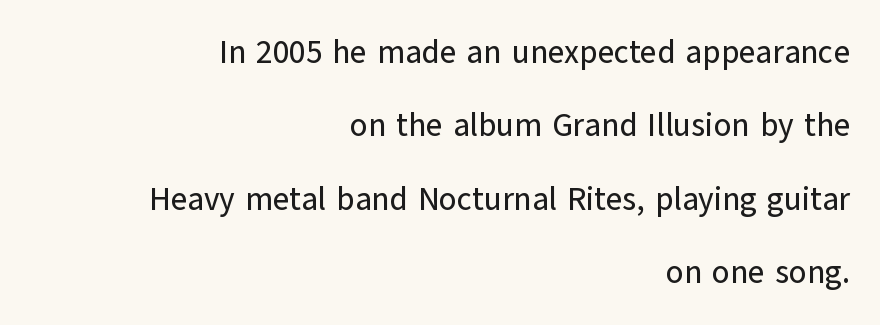
Q: Is the text italic (slanted)? A: No, it is upright.
Q: Is the typeface a serif or a sans-serif typeface? A: Sans-serif.
Q: Is the text underlined? A: No.
Q: How is the paragraph aligned? A: Right-aligned.
Q: Is the spacing between letters normal or unusually wide? A: Normal.
Q: Is the spacing between lines tight, normal or loose? A: Loose.
Q: Width (condensed, normal, or wide)? A: Normal.
Q: Stroke contrast? A: Low.
Q: x-height? A: Medium.
Q: Monospaced? A: No.
